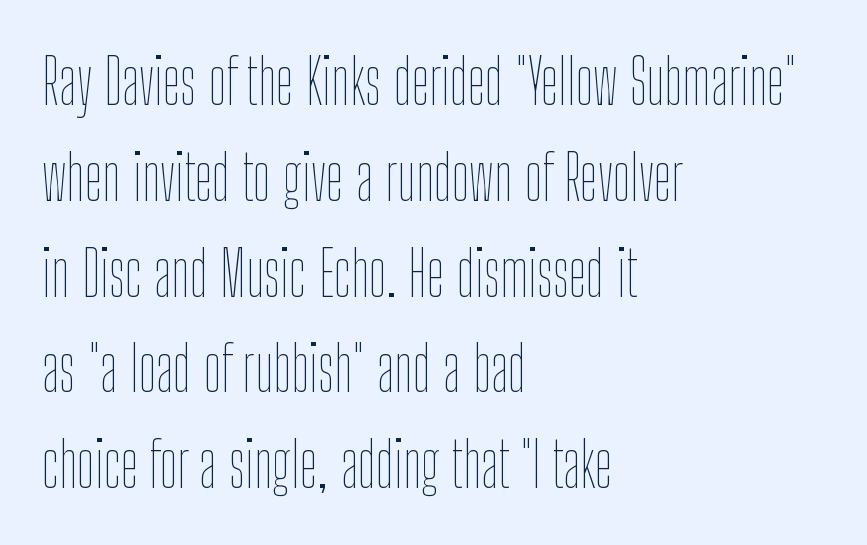
The image shows 63 px thin, condensed type, upright; set left-aligned, normal line spacing (1.52x), normal letter spacing, not underlined; low stroke contrast and a medium x-height.
